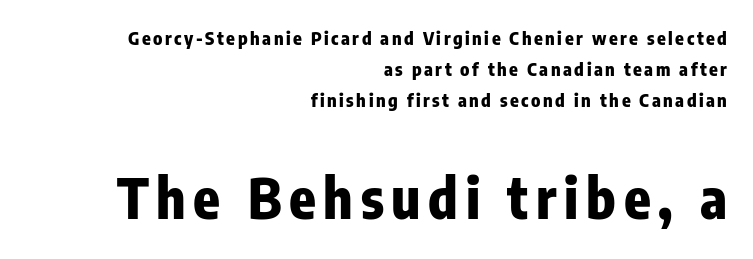
Q: Is the text bold? A: Yes.
Q: Is the text italic (slanted)? A: No, it is upright.
Q: Is the typeface a serif or a sans-serif typeface? A: Sans-serif.
Q: Is the text underlined? A: No.
Q: How is the paragraph aligned? A: Right-aligned.
Q: Which block of text is set in a larger size, the first (top) or the second (bottom)? A: The second (bottom) one.
Q: Width (condensed, normal, or wide)? A: Condensed.
Q: Stroke contrast? A: Low.
Q: x-height? A: Medium.
Q: Monospaced? A: No.
